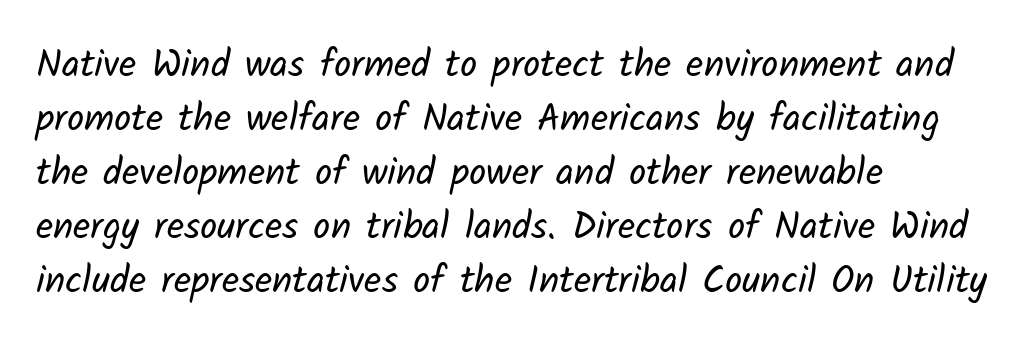
{"serif": "no", "bold": "no", "weight": "regular", "width": "normal", "stroke_contrast": "low", "x_height": "medium", "monospaced": "no", "underline": "no", "align": "left", "line_spacing": "normal", "line_spacing_ratio": 1.42, "letter_spacing": "normal", "letter_spacing_em": 0.0, "glyph_px": 38}
